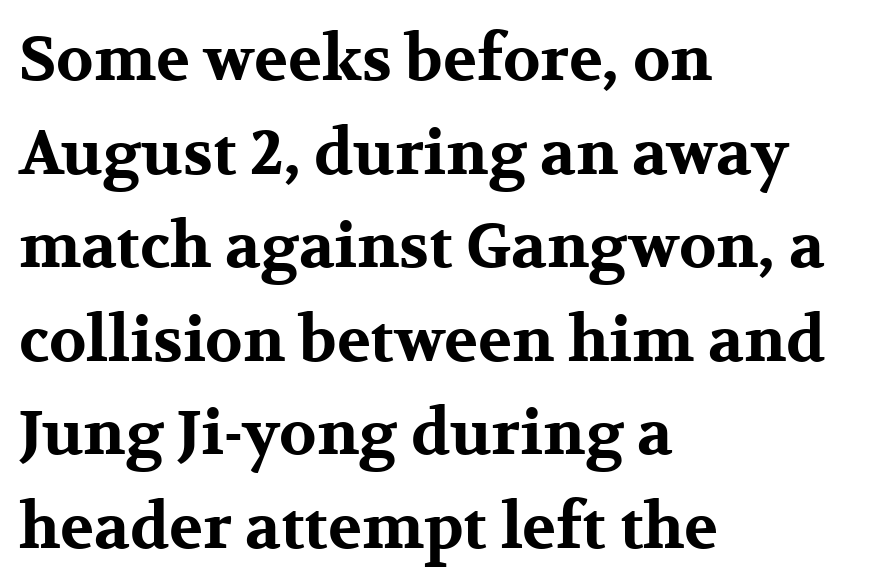
The image shows 62 px bold, wide serif type, upright; set left-aligned, normal line spacing (1.51x), normal letter spacing, not underlined; medium stroke contrast and a medium x-height.
